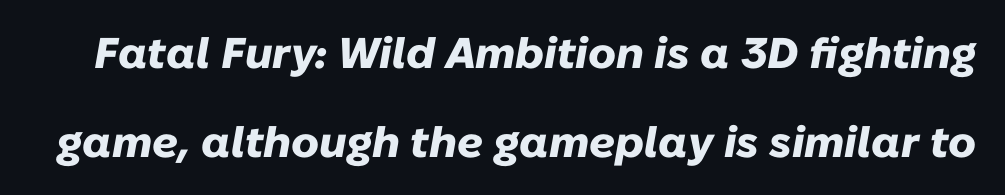
Q: Is the text bold? A: Yes.
Q: Is the text italic (slanted)? A: Yes, it leans right by about 10 degrees.
Q: Is the text underlined? A: No.
Q: Is the spacing between letters normal or unusually wide? A: Normal.
Q: Is the spacing between lines tight, normal or loose? A: Loose.
Q: Width (condensed, normal, or wide)? A: Normal.
Q: Stroke contrast? A: Low.
Q: x-height? A: Medium.
Q: Monospaced? A: No.
